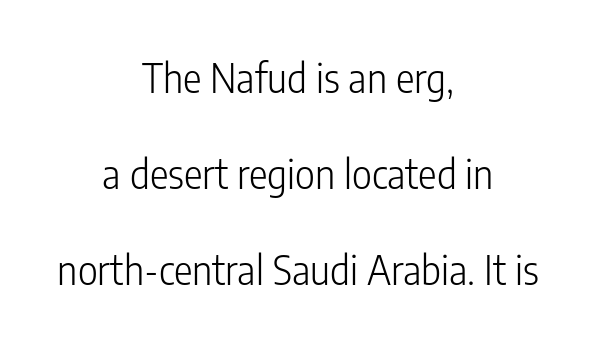
{"serif": "no", "italic": "no", "bold": "no", "weight": "light", "width": "condensed", "stroke_contrast": "low", "x_height": "medium", "monospaced": "no", "underline": "no", "align": "center", "line_spacing": "loose", "line_spacing_ratio": 2.46, "letter_spacing": "normal", "letter_spacing_em": 0.0, "glyph_px": 39}
